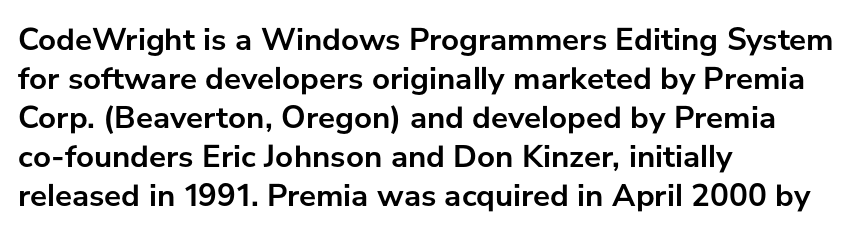
{"serif": "no", "italic": "no", "bold": "yes", "weight": "semibold", "width": "normal", "stroke_contrast": "low", "x_height": "medium", "monospaced": "no", "underline": "no", "align": "left", "line_spacing_ratio": 1.22, "letter_spacing": "normal", "letter_spacing_em": 0.0, "glyph_px": 32}
